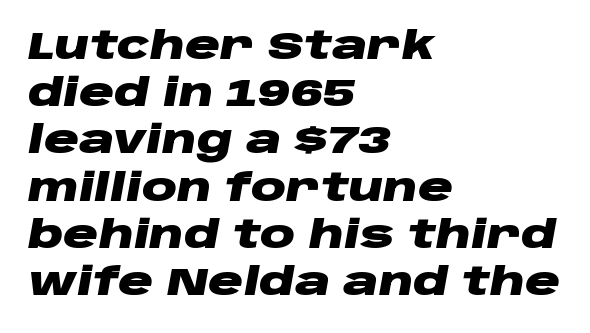
Q: Is the text bold? A: Yes.
Q: Is the text italic (slanted)? A: Yes, it leans right by about 10 degrees.
Q: Is the text underlined? A: No.
Q: How is the paragraph aligned? A: Left-aligned.
Q: Is the spacing between letters normal or unusually wide? A: Normal.
Q: Width (condensed, normal, or wide)? A: Wide.
Q: Stroke contrast? A: Low.
Q: x-height? A: Large.
Q: Monospaced? A: No.
